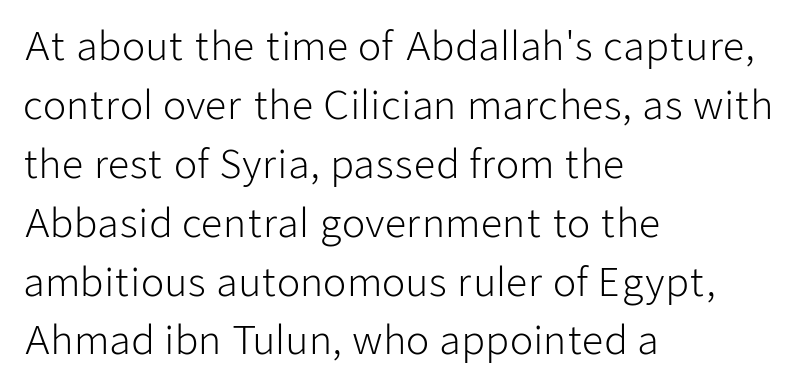
{"serif": "no", "italic": "no", "bold": "no", "weight": "light", "width": "normal", "stroke_contrast": "low", "x_height": "medium", "monospaced": "no", "underline": "no", "align": "left", "line_spacing": "normal", "line_spacing_ratio": 1.55, "letter_spacing": "normal", "letter_spacing_em": 0.0, "glyph_px": 38}
